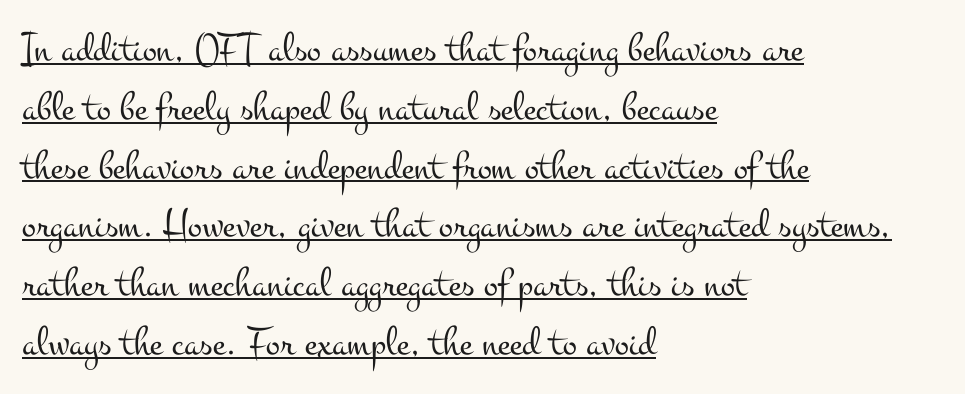
The image shows 42 px light, wide serif type; set left-aligned, normal line spacing (1.4x), normal letter spacing, underlined; medium stroke contrast and a small x-height.
